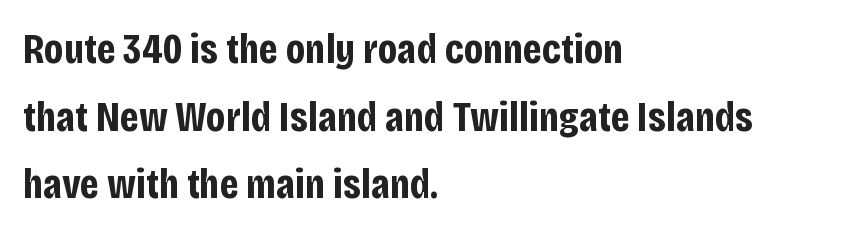
The space between consecutive lines is moderate. Weight check: bold — yes, fully. The gaps between neighbouring characters are ordinary and unremarkable. These lines are composed in type without serifs. The foot of each line stays bare and open.
